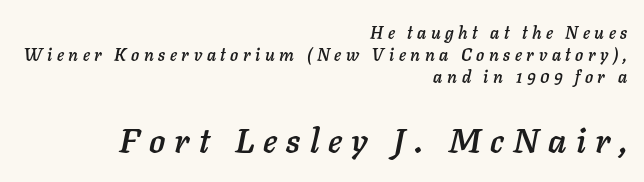
Q: Is the text italic (slanted)? A: Yes, it leans right by about 11 degrees.
Q: Is the text underlined? A: No.
Q: How is the paragraph aligned? A: Right-aligned.
Q: Is the spacing between letters normal or unusually wide? A: Unusually wide.
Q: Is the spacing between lines tight, normal or loose? A: Normal.
Q: Which block of text is set in a larger size, the first (top) or the second (bottom)? A: The second (bottom) one.
Q: Width (condensed, normal, or wide)? A: Normal.
Q: Stroke contrast? A: Low.
Q: x-height? A: Medium.
Q: Monospaced? A: No.
